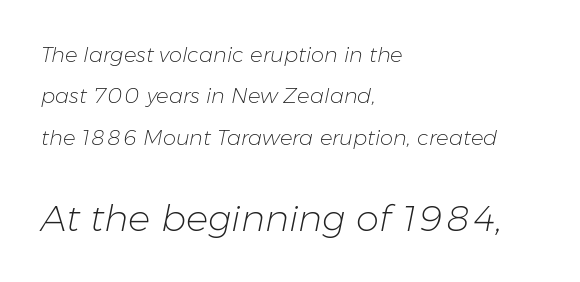
{"italic": "yes", "lean": "right", "slant_degrees": 11, "bold": "no", "weight": "light", "width": "normal", "stroke_contrast": "low", "x_height": "medium", "monospaced": "no", "underline": "no", "align": "left", "line_spacing": "loose", "line_spacing_ratio": 1.97, "letter_spacing": "normal", "letter_spacing_em": 0.0, "larger_block": "second", "size_ratio": 1.76, "glyph_px": 37}
